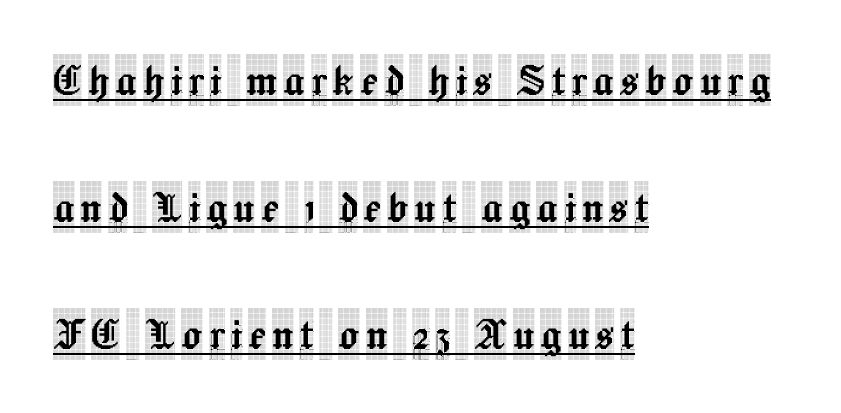
{"serif": "yes", "italic": "no", "width": "condensed", "x_height": "large", "monospaced": "no", "underline": "yes", "align": "left", "line_spacing": "loose", "line_spacing_ratio": 2.44, "glyph_px": 52}
